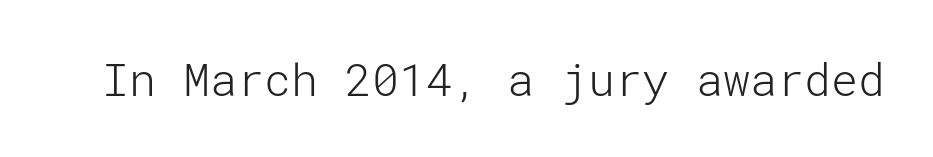
The image shows 45 px light sans-serif type, upright; set normal letter spacing, not underlined; low stroke contrast and a medium x-height.
